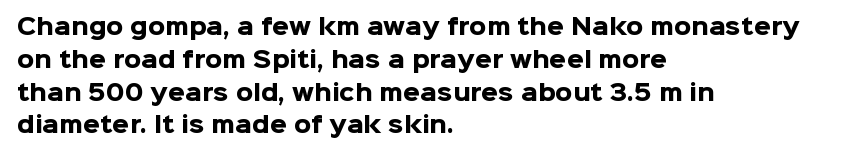
Q: Is the text bold? A: Yes.
Q: Is the text italic (slanted)? A: No, it is upright.
Q: Is the text underlined? A: No.
Q: How is the paragraph aligned? A: Left-aligned.
Q: Is the spacing between letters normal or unusually wide? A: Normal.
Q: Is the spacing between lines tight, normal or loose? A: Normal.
